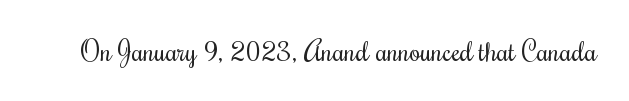
{"serif": "yes", "bold": "no", "weight": "regular", "width": "condensed", "stroke_contrast": "medium", "x_height": "small", "monospaced": "no", "underline": "no", "letter_spacing": "normal", "letter_spacing_em": 0.0, "glyph_px": 28}
